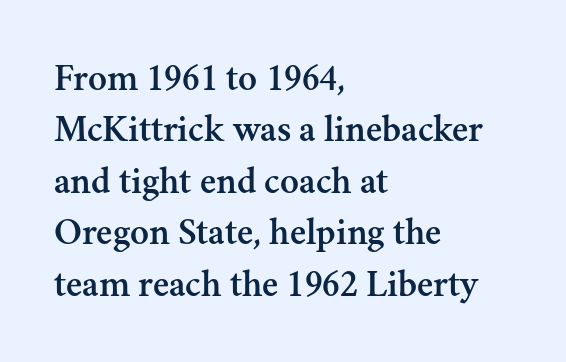
Q: Is the text italic (slanted)? A: No, it is upright.
Q: Is the typeface a serif or a sans-serif typeface? A: Serif.
Q: Is the text underlined? A: No.
Q: How is the paragraph aligned? A: Left-aligned.
Q: Is the spacing between letters normal or unusually wide? A: Normal.
Q: Is the spacing between lines tight, normal or loose? A: Normal.
Q: Width (condensed, normal, or wide)? A: Normal.
Q: Stroke contrast? A: Medium.
Q: x-height? A: Small.
Q: Monospaced? A: No.
